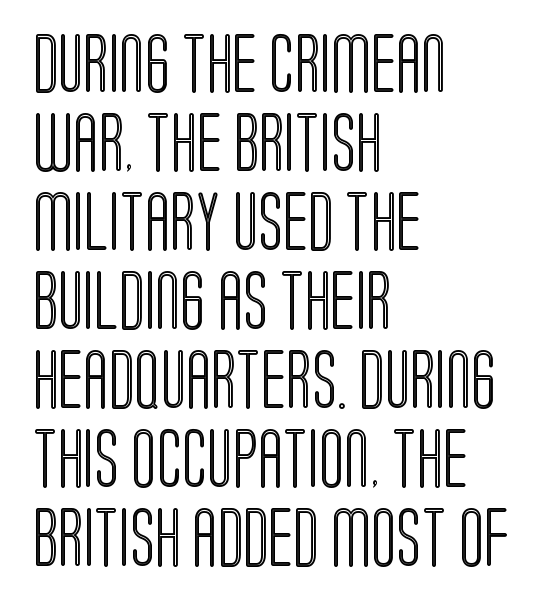
In CSS terms this would be text-align: left. Italic: no, the glyphs are upright roman. Only glyphs here, with clear space below each row. The rendering keeps characters at their native spacing. The space between consecutive lines is moderate. Varying glyph widths throughout — classic text-font behaviour.
